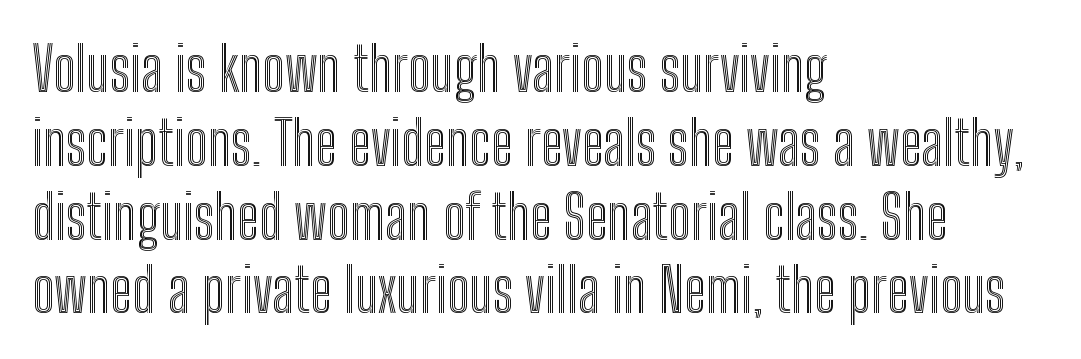
{"italic": "no", "width": "condensed", "x_height": "medium", "monospaced": "no", "underline": "no", "align": "left", "line_spacing_ratio": 1.23, "letter_spacing": "normal", "letter_spacing_em": 0.0, "glyph_px": 60}
